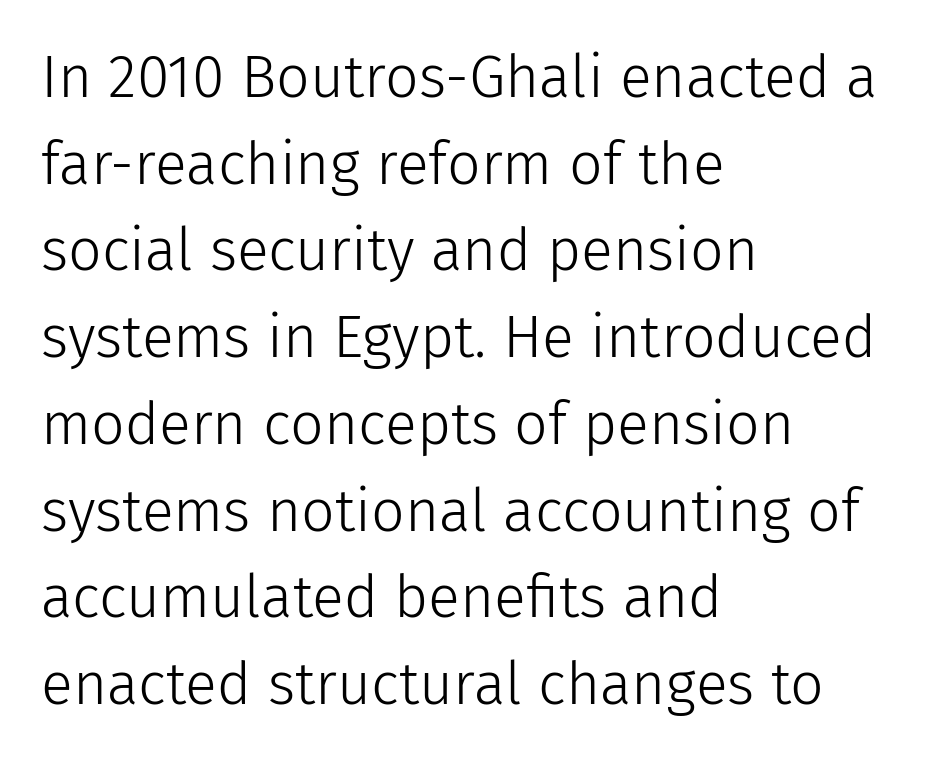
Short and long lines alike share a common starting point at left. Letterform terminals end flat and unadorned throughout the passage. Varying glyph widths throughout — classic text-font behaviour. This sample uses plain, unmodified letter spacing. Posture: straight, roman, zero tilt. Whoever set this chose a conventional vertical rhythm.
